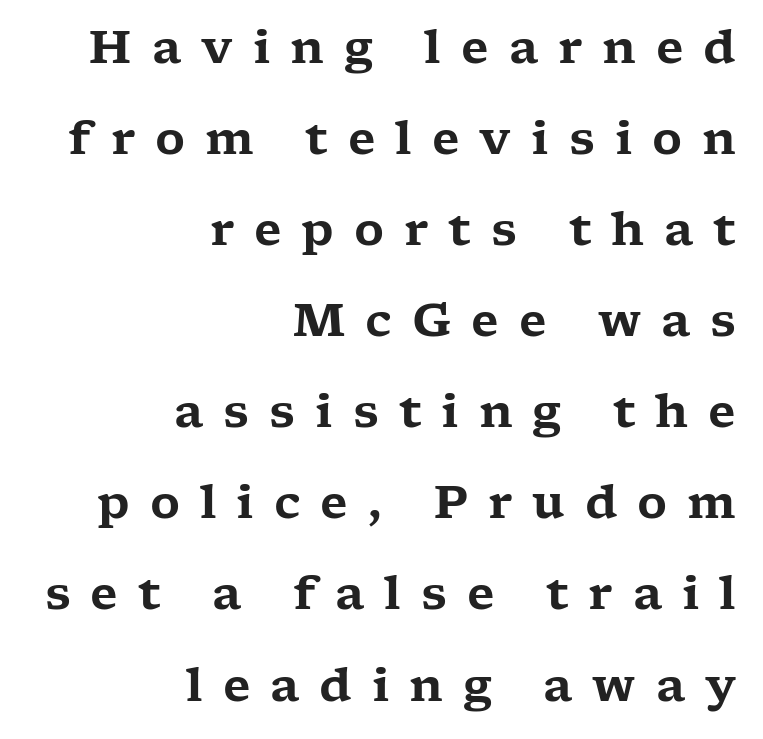
Q: Is the text italic (slanted)? A: No, it is upright.
Q: Is the typeface a serif or a sans-serif typeface? A: Serif.
Q: Is the text underlined? A: No.
Q: How is the paragraph aligned? A: Right-aligned.
Q: Is the spacing between letters normal or unusually wide? A: Unusually wide.
Q: Is the spacing between lines tight, normal or loose? A: Loose.
Q: Width (condensed, normal, or wide)? A: Wide.
Q: Stroke contrast? A: Low.
Q: x-height? A: Medium.
Q: Monospaced? A: No.
